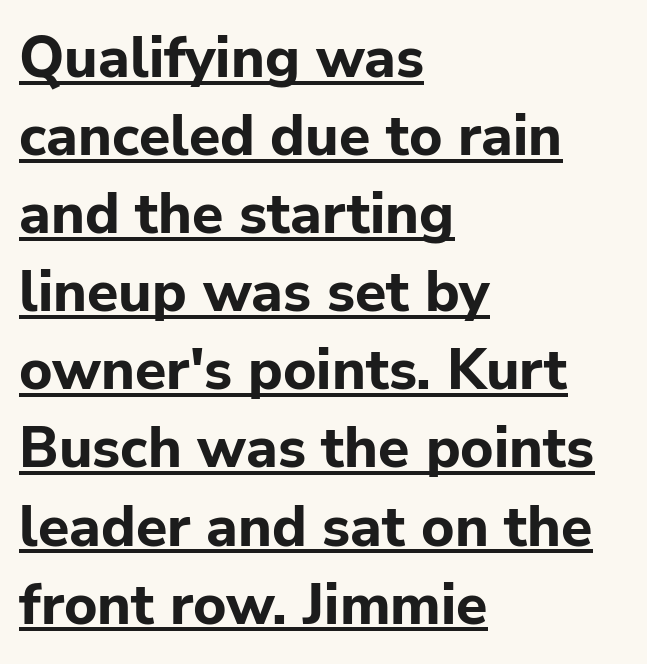
The image shows 57 px bold sans-serif type, upright; set left-aligned, normal line spacing (1.37x), normal letter spacing, underlined; low stroke contrast and a medium x-height.
